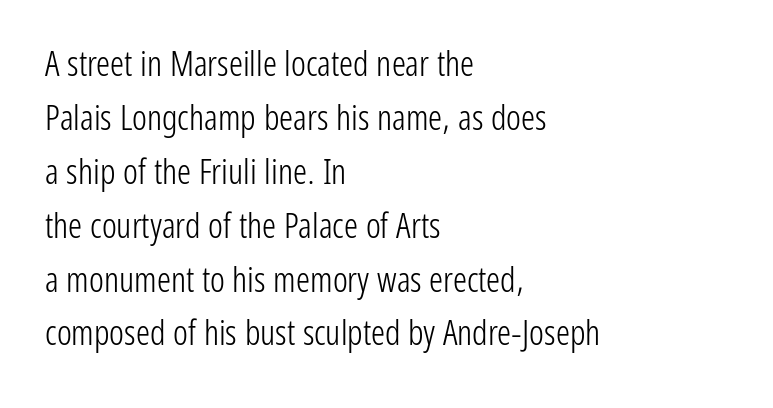
Looks like regular typesetting: each glyph gets only the width it needs. The space directly below the letters is spotless. The line-height multiplier appears to be the usual default. Every row of glyphs begins at an identical x-position on the left.
